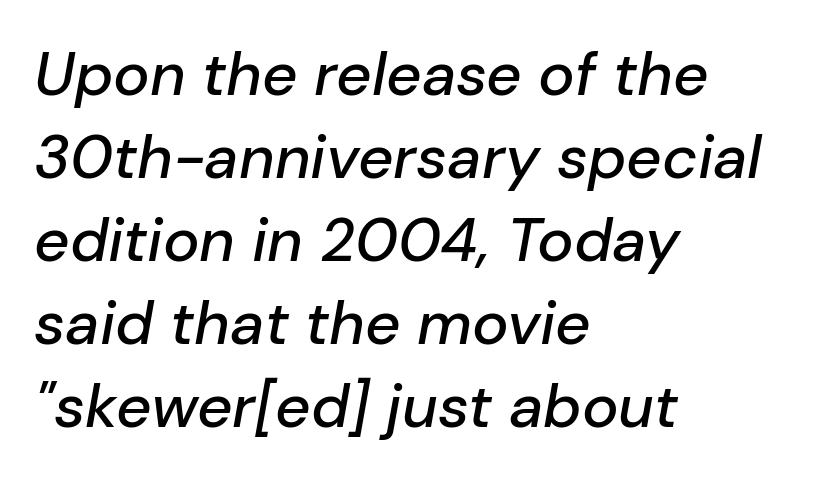
Q: Is the text italic (slanted)? A: Yes, it leans right by about 10 degrees.
Q: Is the text underlined? A: No.
Q: How is the paragraph aligned? A: Left-aligned.
Q: Is the spacing between letters normal or unusually wide? A: Normal.
Q: Is the spacing between lines tight, normal or loose? A: Normal.
Q: Width (condensed, normal, or wide)? A: Normal.
Q: Stroke contrast? A: Low.
Q: x-height? A: Medium.
Q: Monospaced? A: No.
